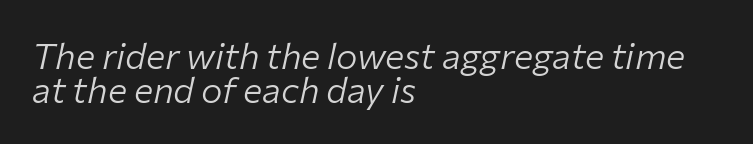
{"italic": "yes", "lean": "right", "slant_degrees": 12, "bold": "no", "weight": "light", "width": "normal", "stroke_contrast": "low", "x_height": "medium", "monospaced": "no", "underline": "no", "align": "left", "line_spacing": "tight", "line_spacing_ratio": 0.95, "letter_spacing": "normal", "letter_spacing_em": 0.0, "glyph_px": 36}
